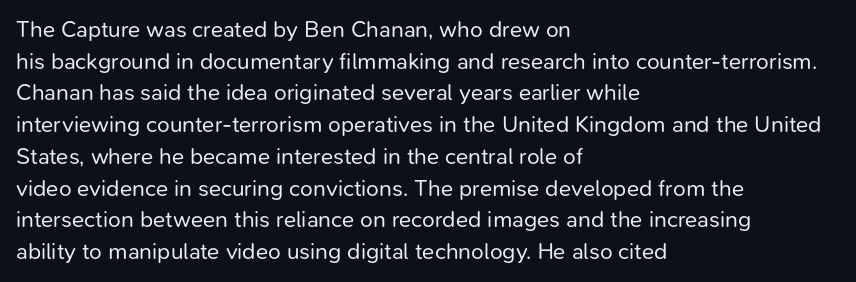
{"italic": "no", "bold": "no", "underline": "no", "align": "left", "line_spacing": "normal", "line_spacing_ratio": 1.38, "letter_spacing": "normal", "letter_spacing_em": 0.0, "glyph_px": 23}
